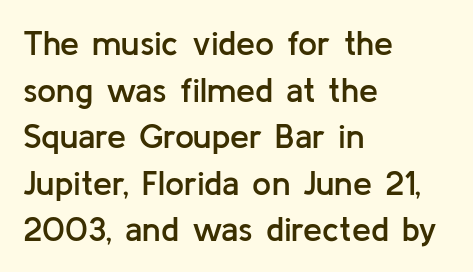
{"serif": "no", "italic": "no", "bold": "semi", "weight": "semibold", "width": "normal", "stroke_contrast": "low", "x_height": "medium", "monospaced": "no", "underline": "no", "align": "left", "line_spacing": "normal", "line_spacing_ratio": 1.37, "letter_spacing": "normal", "letter_spacing_em": 0.0, "glyph_px": 34}
